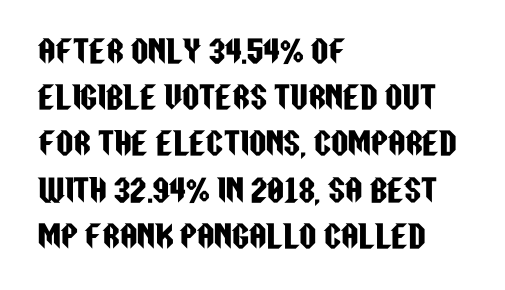
Q: Is the text italic (slanted)? A: No, it is upright.
Q: Is the typeface a serif or a sans-serif typeface? A: Sans-serif.
Q: Is the text underlined? A: No.
Q: How is the paragraph aligned? A: Left-aligned.
Q: Is the spacing between letters normal or unusually wide? A: Normal.
Q: Is the spacing between lines tight, normal or loose? A: Normal.
Q: Width (condensed, normal, or wide)? A: Condensed.
Q: Stroke contrast? A: Low.
Q: x-height? A: Large.
Q: Monospaced? A: No.
